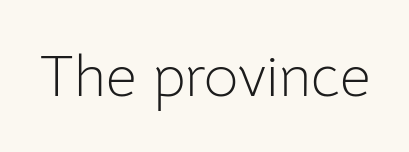
The image shows 59 px light sans-serif type, upright; set normal letter spacing, not underlined; low stroke contrast and a medium x-height.
